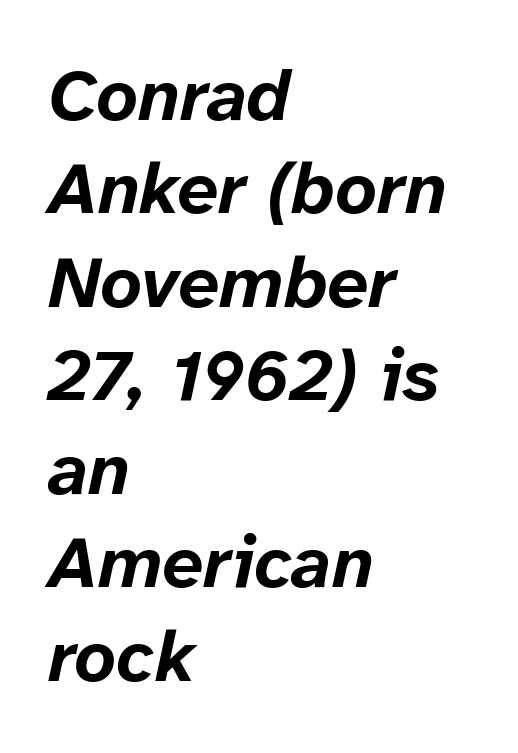
Q: Is the text bold? A: Yes.
Q: Is the text italic (slanted)? A: Yes, it leans right by about 12 degrees.
Q: Is the text underlined? A: No.
Q: How is the paragraph aligned? A: Left-aligned.
Q: Is the spacing between letters normal or unusually wide? A: Normal.
Q: Is the spacing between lines tight, normal or loose? A: Normal.
Q: Width (condensed, normal, or wide)? A: Normal.
Q: Stroke contrast? A: Low.
Q: x-height? A: Medium.
Q: Monospaced? A: No.
